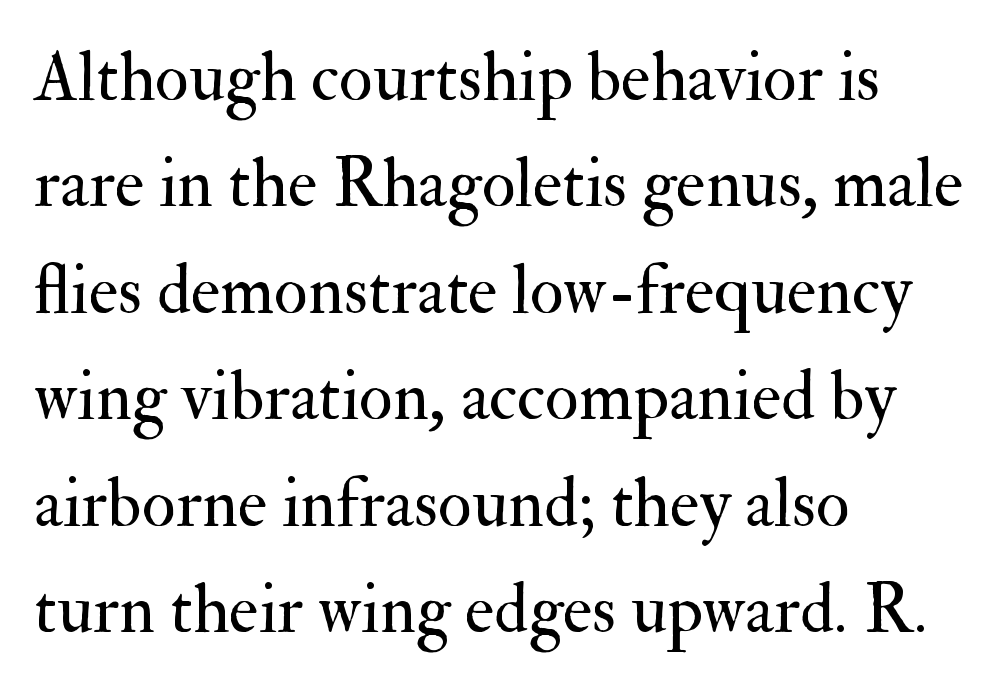
The image shows 70 px regular-weight serif type, upright; set left-aligned, normal line spacing (1.52x), normal letter spacing, not underlined; medium stroke contrast and a small x-height.
